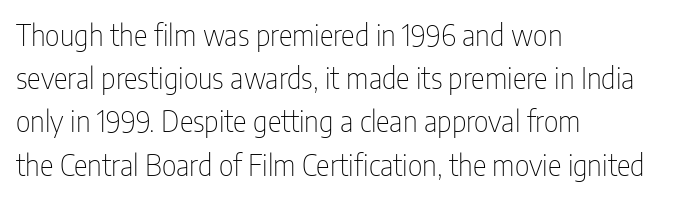
Q: Is the text bold? A: No.
Q: Is the text italic (slanted)? A: No, it is upright.
Q: Is the typeface a serif or a sans-serif typeface? A: Sans-serif.
Q: Is the text underlined? A: No.
Q: How is the paragraph aligned? A: Left-aligned.
Q: Is the spacing between letters normal or unusually wide? A: Normal.
Q: Is the spacing between lines tight, normal or loose? A: Normal.
Q: Width (condensed, normal, or wide)? A: Condensed.
Q: Stroke contrast? A: Low.
Q: x-height? A: Medium.
Q: Monospaced? A: No.
